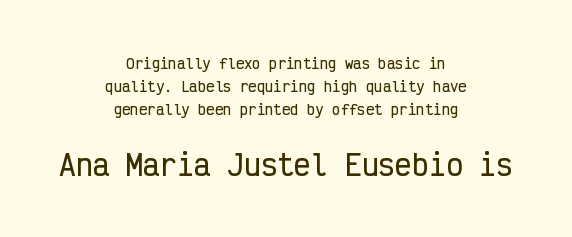
{"serif": "no", "italic": "no", "width": "condensed", "stroke_contrast": "low", "x_height": "medium", "monospaced": "yes", "underline": "no", "align": "center", "line_spacing": "normal", "line_spacing_ratio": 1.66, "letter_spacing": "normal", "letter_spacing_em": 0.0, "larger_block": "second", "size_ratio": 2.0, "glyph_px": 28}
